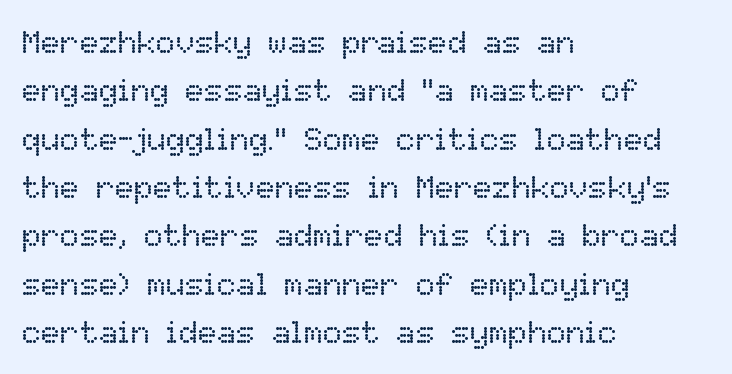
Beneath every word, the page is bare. Notice how the stems are strictly vertical — no italics here. No letter is thick-stroked: the sample isn't bold. Successive baselines arrive at the customary interval.
